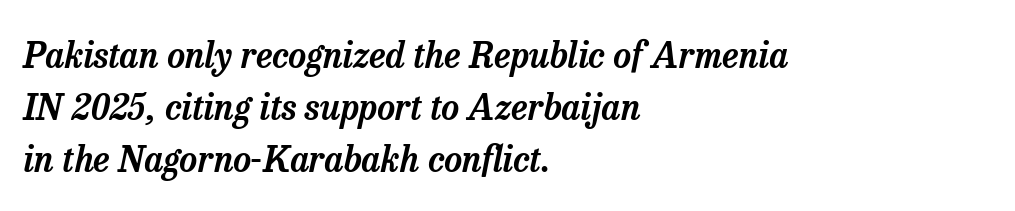
The image shows 35 px serif type, italic (leaning right); set left-aligned, normal line spacing (1.48x), normal letter spacing, not underlined; low stroke contrast and a medium x-height.
